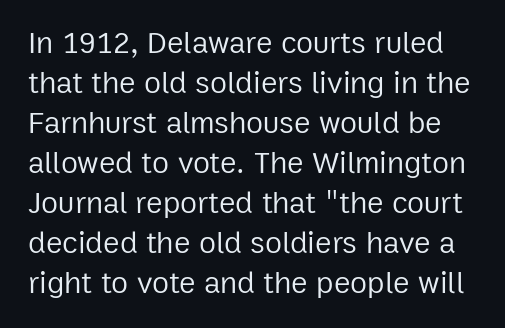
{"serif": "no", "italic": "no", "bold": "no", "weight": "regular", "width": "normal", "stroke_contrast": "low", "x_height": "medium", "monospaced": "no", "underline": "no", "line_spacing": "normal", "line_spacing_ratio": 1.29, "letter_spacing": "normal", "letter_spacing_em": 0.0, "glyph_px": 31}
